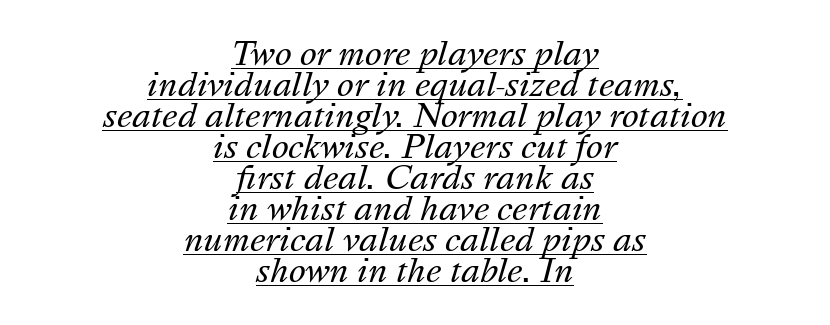
Q: Is the text bold? A: No.
Q: Is the text italic (slanted)? A: Yes, it leans right by about 16 degrees.
Q: Is the text underlined? A: Yes.
Q: How is the paragraph aligned? A: Centered.
Q: Is the spacing between letters normal or unusually wide? A: Normal.
Q: Is the spacing between lines tight, normal or loose? A: Tight.
Q: Width (condensed, normal, or wide)? A: Normal.
Q: Stroke contrast? A: Medium.
Q: x-height? A: Medium.
Q: Monospaced? A: No.
